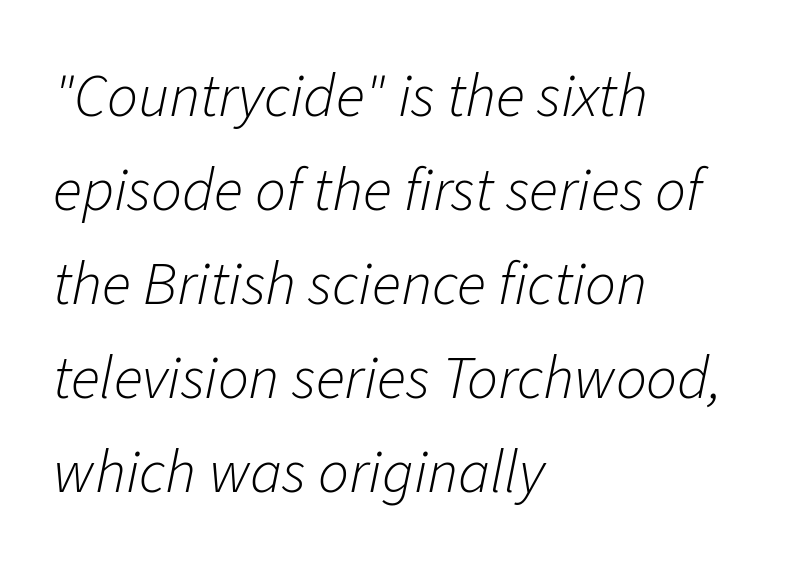
{"italic": "yes", "lean": "right", "slant_degrees": 11, "bold": "no", "weight": "light", "width": "normal", "stroke_contrast": "low", "x_height": "medium", "monospaced": "no", "underline": "no", "align": "left", "line_spacing": "normal", "line_spacing_ratio": 1.54, "letter_spacing": "normal", "letter_spacing_em": 0.0, "glyph_px": 61}
